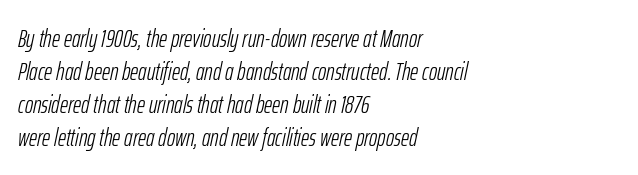
The image shows 25 px text type, italic (leaning right); set left-aligned, normal line spacing (1.32x), normal letter spacing, not underlined.
